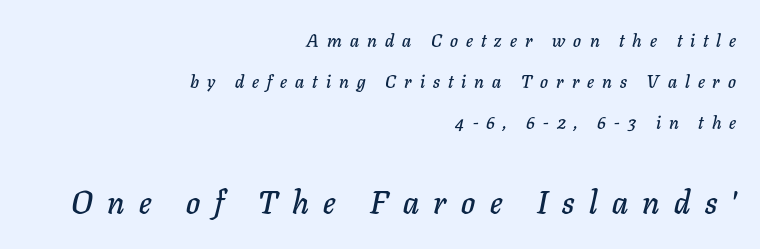
The image shows 32 px text type, italic (leaning right); set right-aligned, loose line spacing (2.29x), unusually wide letter spacing (+0.45 em), not underlined; the second (bottom) block is 1.78x larger; low stroke contrast and a medium x-height.
